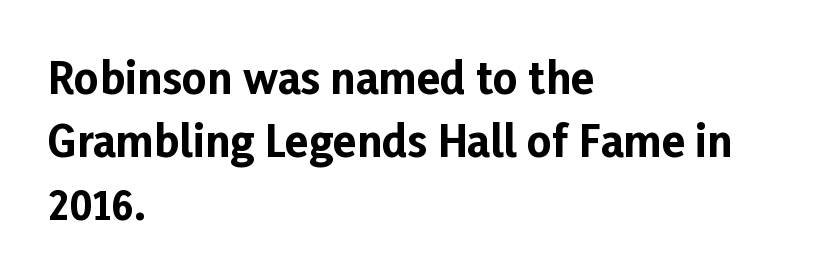
Q: Is the text bold? A: Yes.
Q: Is the text italic (slanted)? A: No, it is upright.
Q: Is the typeface a serif or a sans-serif typeface? A: Sans-serif.
Q: Is the text underlined? A: No.
Q: How is the paragraph aligned? A: Left-aligned.
Q: Is the spacing between letters normal or unusually wide? A: Normal.
Q: Is the spacing between lines tight, normal or loose? A: Normal.
Q: Width (condensed, normal, or wide)? A: Normal.
Q: Stroke contrast? A: Low.
Q: x-height? A: Medium.
Q: Monospaced? A: No.
